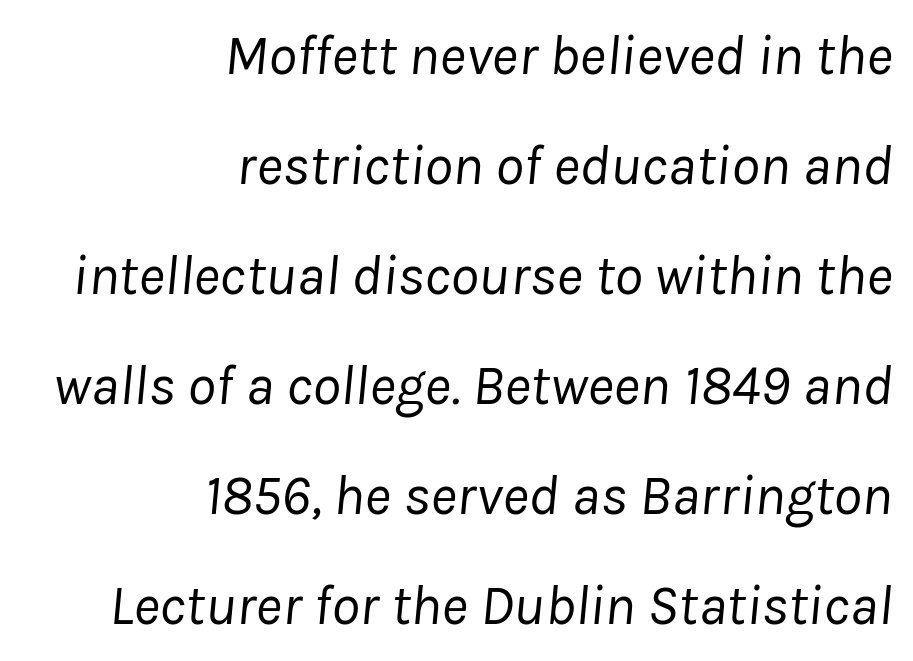
Q: Is the text bold? A: No.
Q: Is the text italic (slanted)? A: Yes, it leans right by about 8 degrees.
Q: Is the text underlined? A: No.
Q: How is the paragraph aligned? A: Right-aligned.
Q: Is the spacing between letters normal or unusually wide? A: Normal.
Q: Is the spacing between lines tight, normal or loose? A: Loose.
Q: Width (condensed, normal, or wide)? A: Normal.
Q: Stroke contrast? A: Low.
Q: x-height? A: Medium.
Q: Monospaced? A: No.
